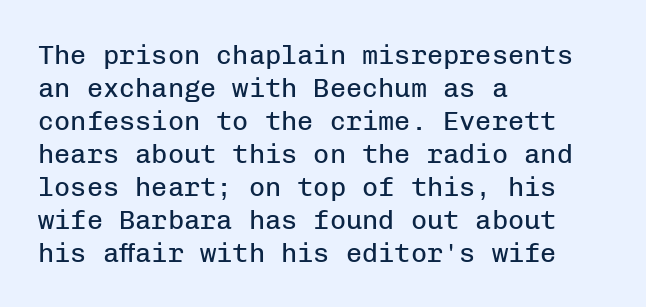
The type sits square on the baseline with zero lean. All the whitespace from short lines collects on the right. Students, note that the glyphs here touch the page at normal intervals. Weight class: somewhere from thin through regular. The foot of each line stays bare and open.
